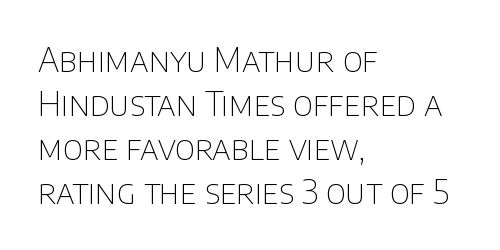
Just letters on the line, the space beneath them empty. This sample has the flowing, uneven cadence of proportional lettering. Is the block centered? No — it sits flush against the left margin. Caption: standard tracking, unaltered. Are there feet on the stems? There aren't — it's a sans. The space between consecutive lines is moderate.
